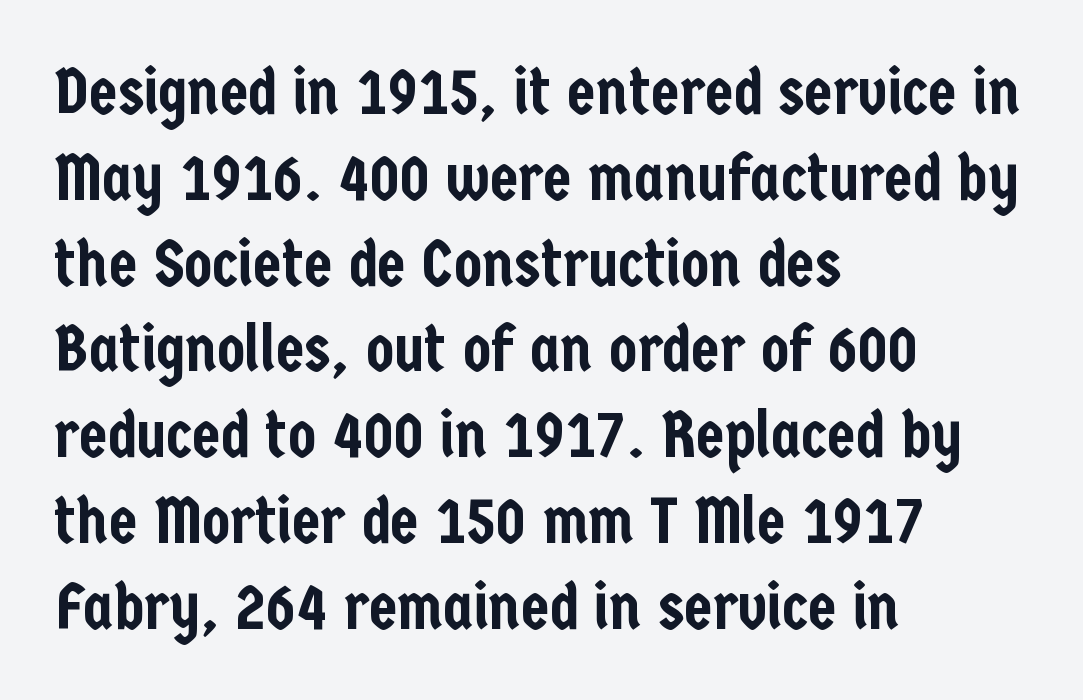
Here the glyphs are tracked normally, forming tight word shapes. The font family rendered here belongs to the sans-serif group. Decoration check: the copy has no underline. Looks like regular typesetting: each glyph gets only the width it needs. Short and long lines alike share a common starting point at left.
